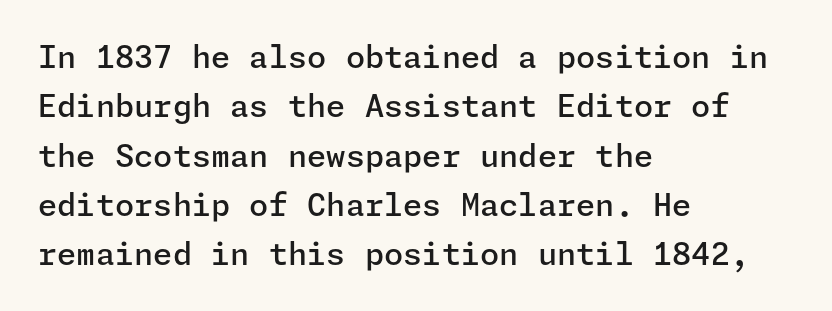
The image shows 31 px semibold sans-serif type, upright; set left-aligned, normal line spacing (1.59x), normal letter spacing, not underlined; low stroke contrast and a medium x-height.
